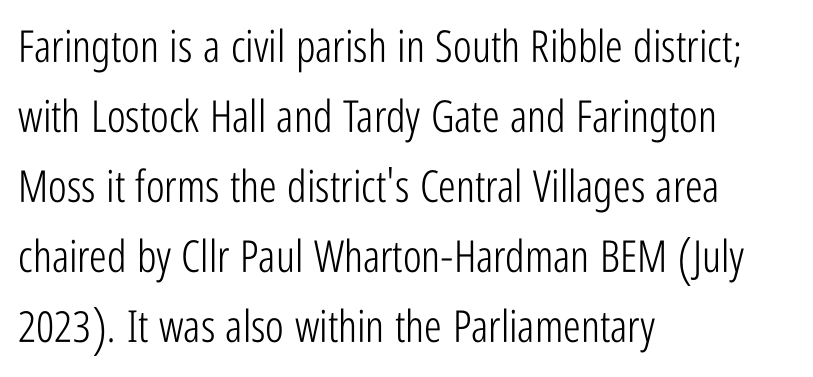
Q: Is the text bold? A: No.
Q: Is the text italic (slanted)? A: No, it is upright.
Q: Is the typeface a serif or a sans-serif typeface? A: Sans-serif.
Q: Is the text underlined? A: No.
Q: How is the paragraph aligned? A: Left-aligned.
Q: Is the spacing between letters normal or unusually wide? A: Normal.
Q: Is the spacing between lines tight, normal or loose? A: Normal.
Q: Width (condensed, normal, or wide)? A: Condensed.
Q: Stroke contrast? A: Low.
Q: x-height? A: Medium.
Q: Monospaced? A: No.
